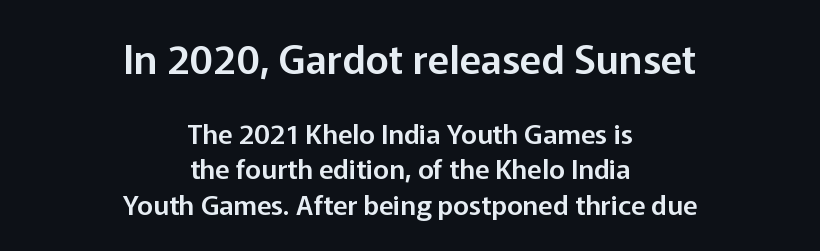
The image shows 40 px sans-serif type, upright; set centered, normal line spacing (1.32x), normal letter spacing, not underlined; the first (top) block is 1.48x larger; low stroke contrast and a medium x-height.
